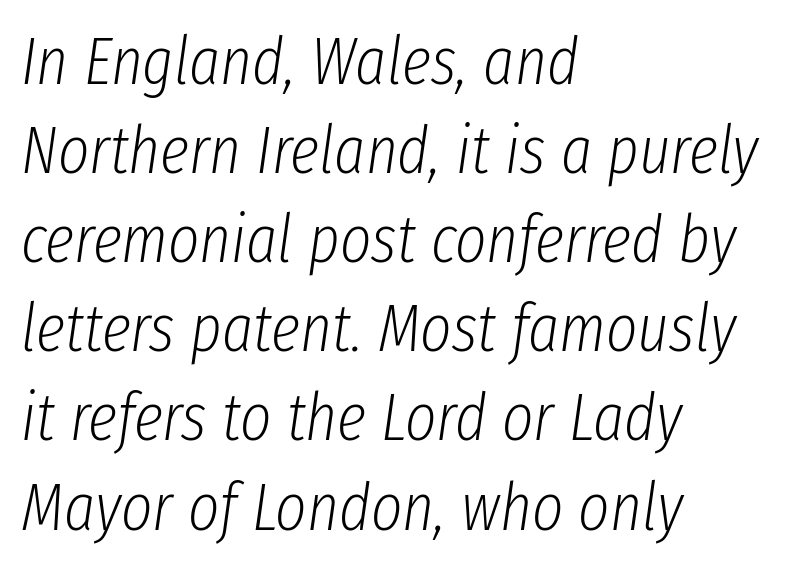
The image shows 67 px light, condensed type, italic (leaning right); set left-aligned, normal line spacing (1.33x), normal letter spacing, not underlined; low stroke contrast and a medium x-height.
